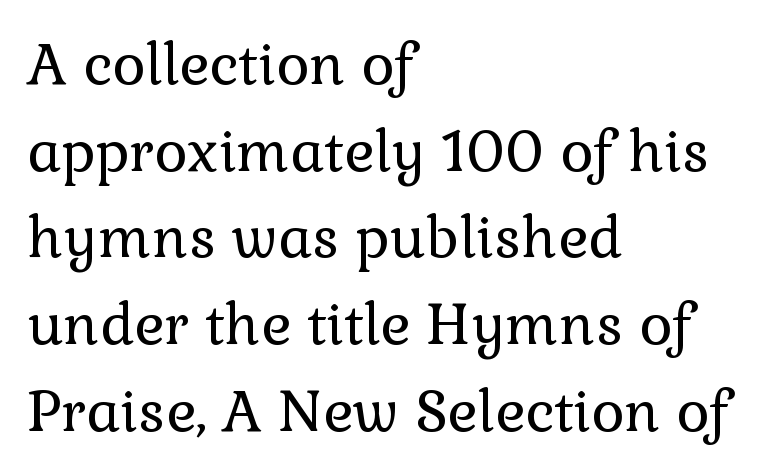
{"serif": "yes", "italic": "no", "bold": "no", "weight": "regular", "width": "normal", "stroke_contrast": "low", "x_height": "medium", "monospaced": "no", "underline": "no", "align": "left", "line_spacing": "normal", "line_spacing_ratio": 1.52, "letter_spacing": "normal", "letter_spacing_em": 0.0, "glyph_px": 57}
